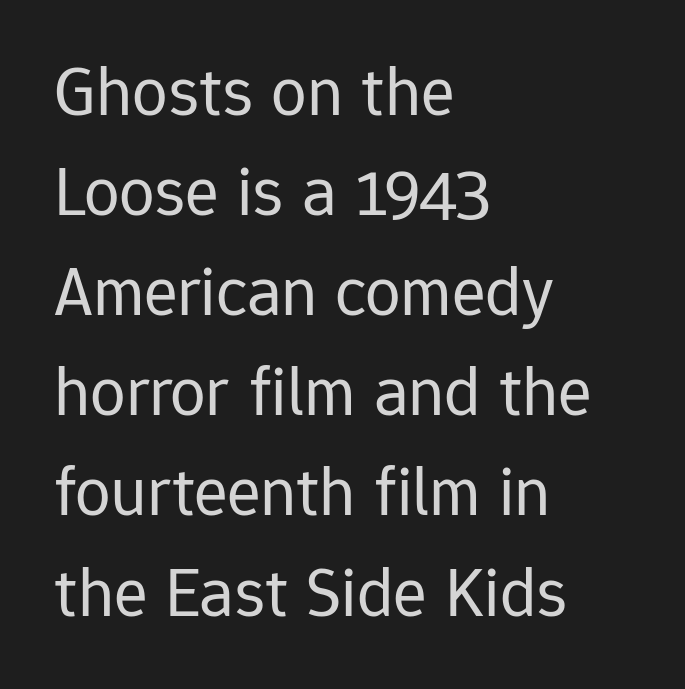
The image shows 71 px regular-weight sans-serif type, upright; set left-aligned, normal line spacing (1.41x), normal letter spacing, not underlined; low stroke contrast and a medium x-height.
